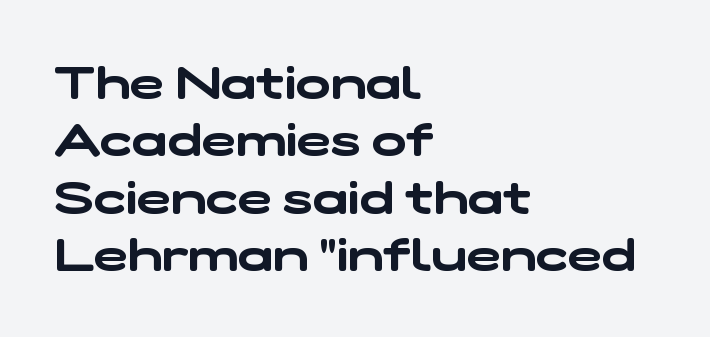
{"serif": "no", "width": "wide", "stroke_contrast": "low", "x_height": "medium", "monospaced": "no", "underline": "no", "align": "left", "line_spacing": "normal", "line_spacing_ratio": 1.25, "letter_spacing": "normal", "letter_spacing_em": 0.0, "glyph_px": 46}
